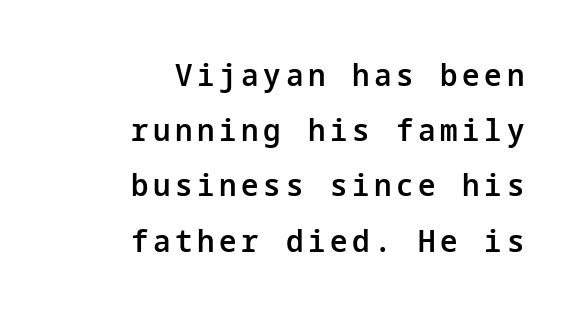
Q: Is the text bold? A: Semi-bold.
Q: Is the text italic (slanted)? A: No, it is upright.
Q: Is the typeface a serif or a sans-serif typeface? A: Sans-serif.
Q: Is the text underlined? A: No.
Q: How is the paragraph aligned? A: Right-aligned.
Q: Width (condensed, normal, or wide)? A: Normal.
Q: Stroke contrast? A: Low.
Q: x-height? A: Medium.
